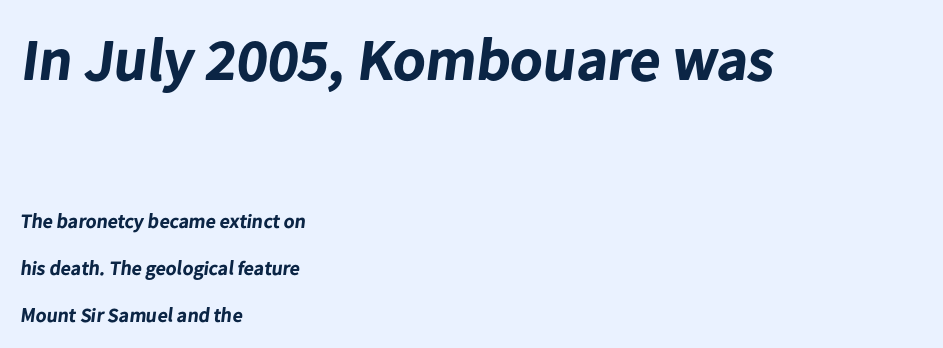
The image shows 60 px bold sans-serif type; set left-aligned, loose line spacing (2.34x), normal letter spacing, not underlined; the first (top) block is 3.0x larger; low stroke contrast and a medium x-height.
